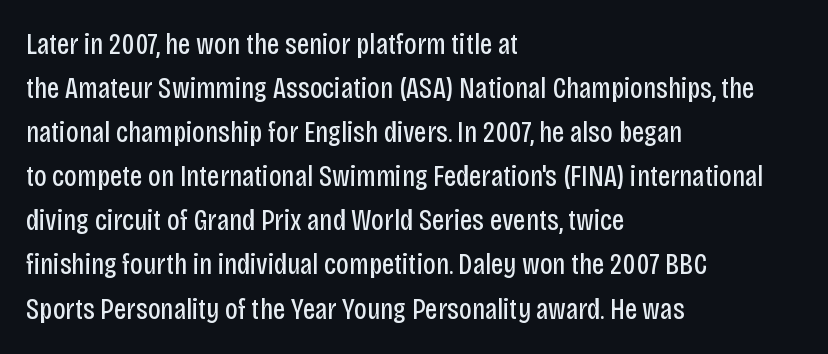
Q: Is the text bold? A: No.
Q: Is the text italic (slanted)? A: No, it is upright.
Q: Is the typeface a serif or a sans-serif typeface? A: Sans-serif.
Q: Is the text underlined? A: No.
Q: How is the paragraph aligned? A: Left-aligned.
Q: Is the spacing between letters normal or unusually wide? A: Normal.
Q: Is the spacing between lines tight, normal or loose? A: Normal.
Q: Width (condensed, normal, or wide)? A: Condensed.
Q: Stroke contrast? A: Low.
Q: x-height? A: Large.
Q: Monospaced? A: No.
